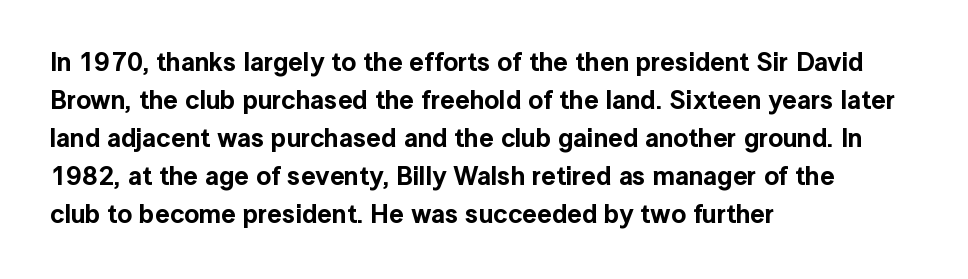
The image shows 26 px text type, upright; set left-aligned, normal line spacing (1.46x), normal letter spacing, not underlined.
